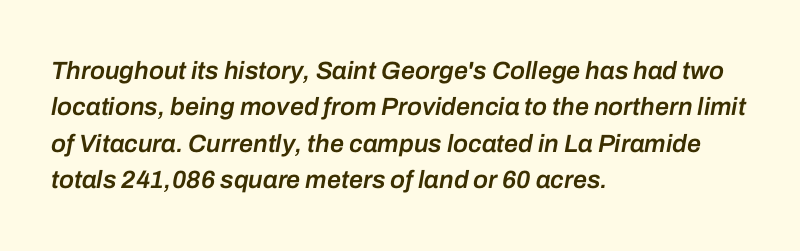
The image shows 25 px text type, italic (leaning right); set left-aligned, normal line spacing (1.46x), normal letter spacing, not underlined.
